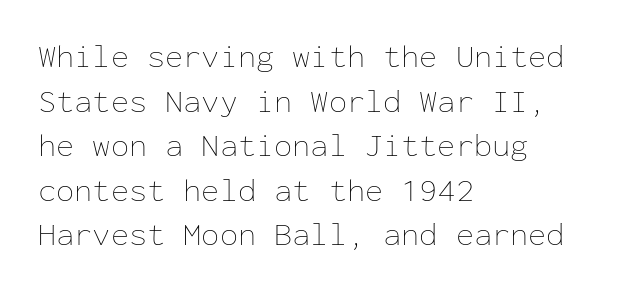
There is no visible air inserted between adjacent glyphs. Is the type heavy? It reads as light-to-regular instead. Posture: vertical. The lines sit at an ordinary, default distance from one another. The string is rendered with underlining switched off.
